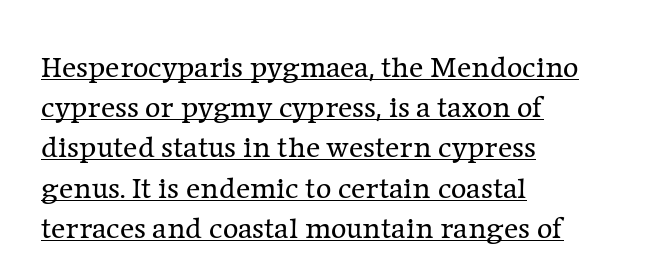
The image shows 30 px regular-weight serif type, upright; set left-aligned, normal line spacing (1.34x), normal letter spacing, underlined; low stroke contrast and a medium x-height.
